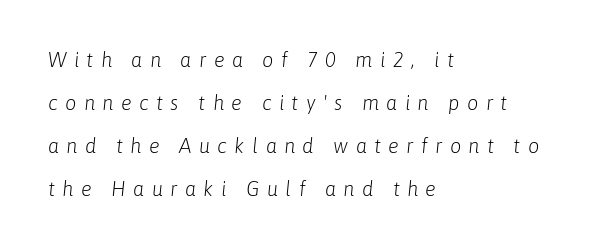
The image shows 20 px text type, italic (leaning right); set left-aligned, loose line spacing (2.15x), unusually wide letter spacing (+0.37 em), not underlined.
